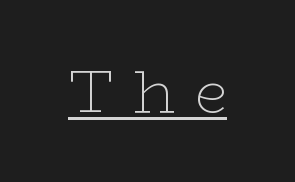
{"serif": "yes", "italic": "no", "bold": "no", "weight": "thin", "width": "wide", "stroke_contrast": "low", "x_height": "medium", "monospaced": "no", "underline": "yes", "letter_spacing": "wide", "letter_spacing_em": 0.32, "glyph_px": 60}
